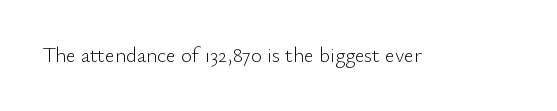
{"italic": "no", "bold": "no", "underline": "no", "letter_spacing": "normal", "letter_spacing_em": 0.0, "glyph_px": 21}
